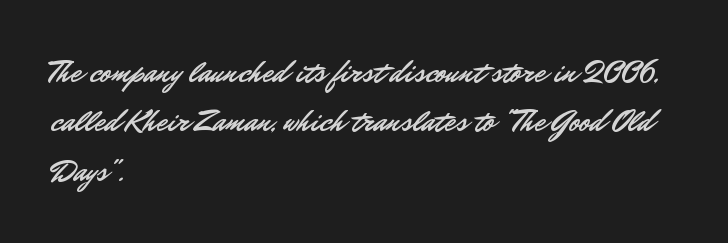
Serifs: no, the terminals of the letterforms are clean. Descender tails drop into unmarked territory. If you measured baseline to baseline, you'd find a middling distance. This rendering leaves character spacing at its baseline value.
